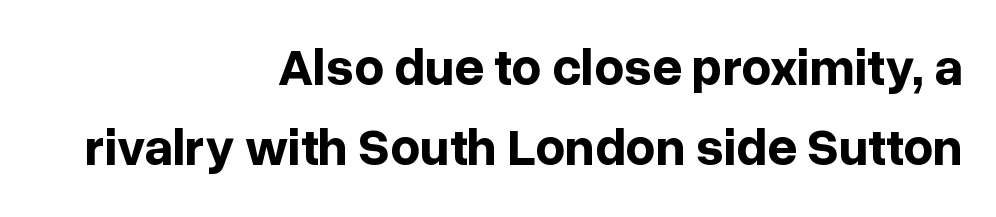
The image shows 52 px bold sans-serif type, upright; set right-aligned, normal line spacing (1.53x), normal letter spacing, not underlined; low stroke contrast and a medium x-height.
